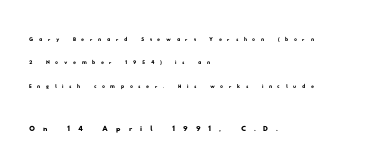
{"underline": "no", "align": "left", "line_spacing": "normal", "line_spacing_ratio": 1.67, "letter_spacing": "wide", "letter_spacing_em": 0.4, "larger_block": "second", "size_ratio": 1.43, "glyph_px": 20}
